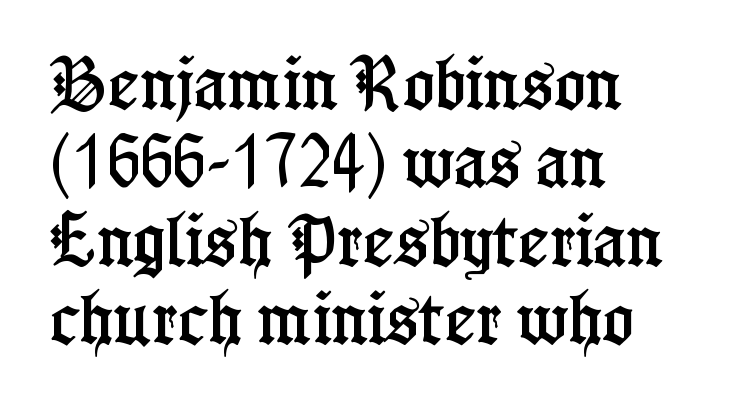
Leading: standard. The typography opts for an upright posture over an oblique one. The text block is weighted toward the left margin, trailing off unevenly rightward. The zone under the glyphs is completely vacant. Looks like regular typesetting: each glyph gets only the width it needs. Each word holds together tightly as a unit, with standard inter-letter gaps.
